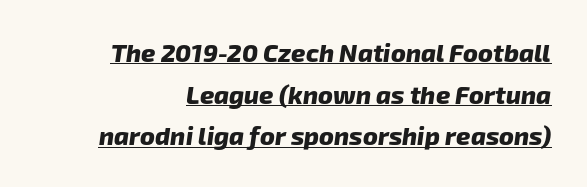
The string is rendered with underlining switched on. This sample uses plain, unmodified letter spacing. Leading matches the norm, producing a regular column. The sample has been set heavy, in full bold.
